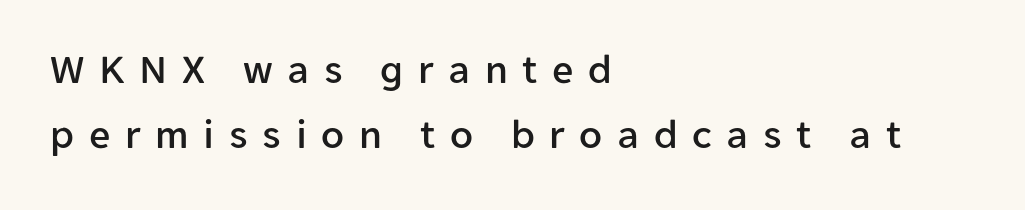
The image shows 42 px sans-serif type, upright; set left-aligned, normal line spacing (1.55x), unusually wide letter spacing (+0.35 em), not underlined; low stroke contrast and a medium x-height.
